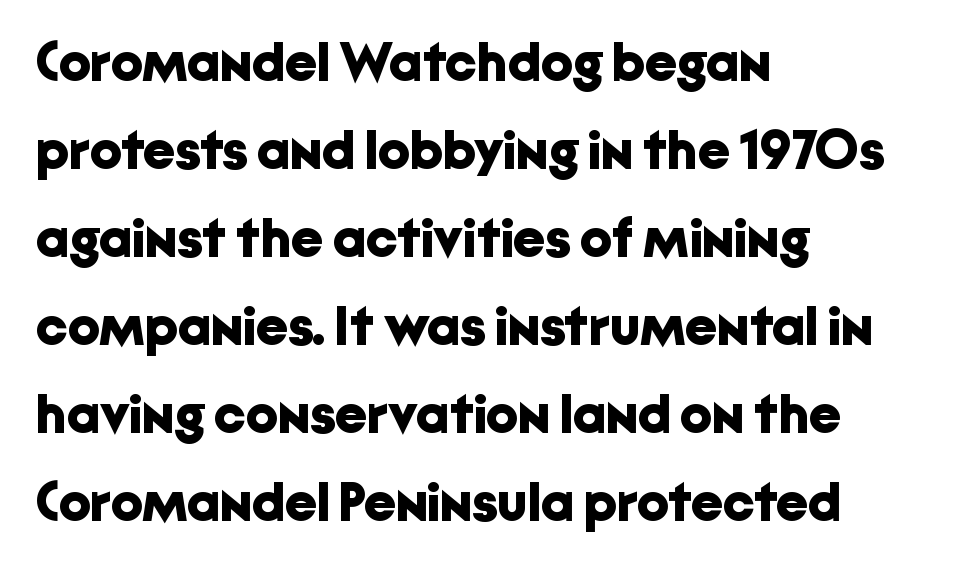
The image shows 56 px bold sans-serif type, upright; set left-aligned, normal line spacing (1.57x), normal letter spacing, not underlined; low stroke contrast and a medium x-height.
